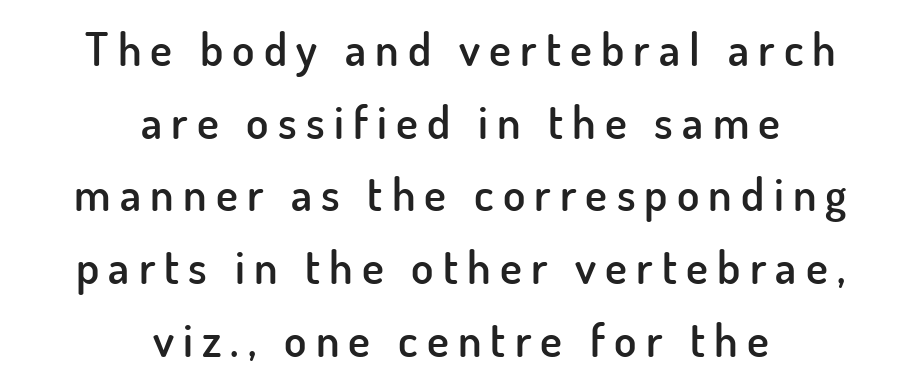
{"serif": "no", "italic": "no", "bold": "semi", "weight": "semibold", "width": "normal", "stroke_contrast": "low", "x_height": "small", "monospaced": "no", "underline": "no", "align": "center", "line_spacing": "normal", "line_spacing_ratio": 1.58, "letter_spacing": "wide", "letter_spacing_em": 0.2, "glyph_px": 46}
